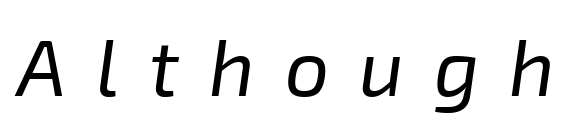
Q: Is the text bold? A: No.
Q: Is the text italic (slanted)? A: Yes, it leans right by about 8 degrees.
Q: Is the text underlined? A: No.
Q: Is the spacing between letters normal or unusually wide? A: Unusually wide.
Q: Width (condensed, normal, or wide)? A: Normal.
Q: Stroke contrast? A: Low.
Q: x-height? A: Medium.
Q: Monospaced? A: No.
